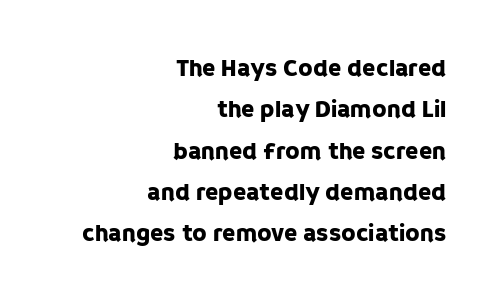
Q: Is the text italic (slanted)? A: No, it is upright.
Q: Is the text underlined? A: No.
Q: How is the paragraph aligned? A: Right-aligned.
Q: Is the spacing between letters normal or unusually wide? A: Normal.
